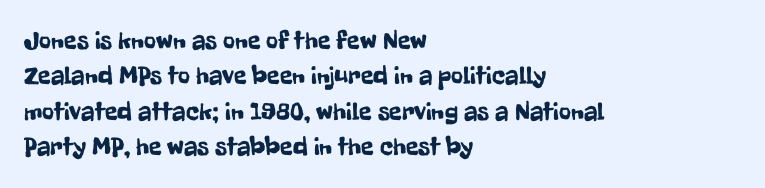
The passage shown stacks its lines at a standard gap. These lines stack with their left ends in a neat column. A roman cut, with each character standing at attention. Caption: standard tracking, unaltered. Words float on clear page, feet unadorned.
